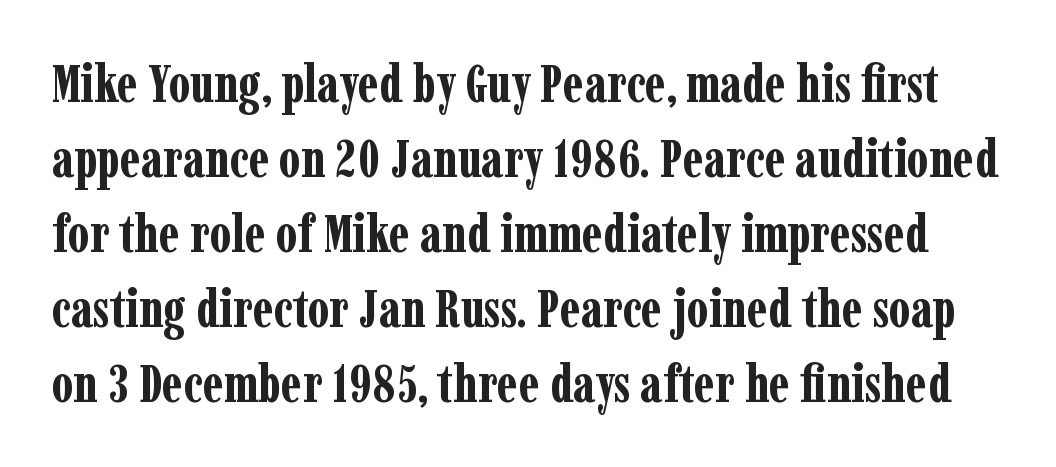
Q: Is the text bold? A: Yes.
Q: Is the text italic (slanted)? A: No, it is upright.
Q: Is the typeface a serif or a sans-serif typeface? A: Serif.
Q: Is the text underlined? A: No.
Q: Is the spacing between letters normal or unusually wide? A: Normal.
Q: Is the spacing between lines tight, normal or loose? A: Normal.
Q: Width (condensed, normal, or wide)? A: Condensed.
Q: Stroke contrast? A: Low.
Q: x-height? A: Medium.
Q: Monospaced? A: No.
